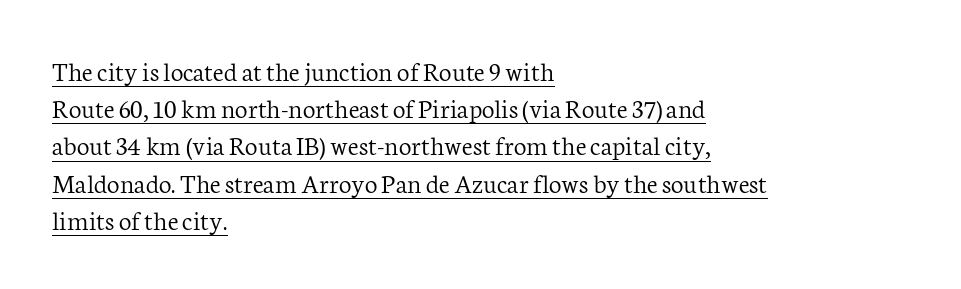
The image shows 28 px light serif type, upright; set left-aligned, normal line spacing (1.33x), normal letter spacing, underlined; low stroke contrast and a medium x-height.
